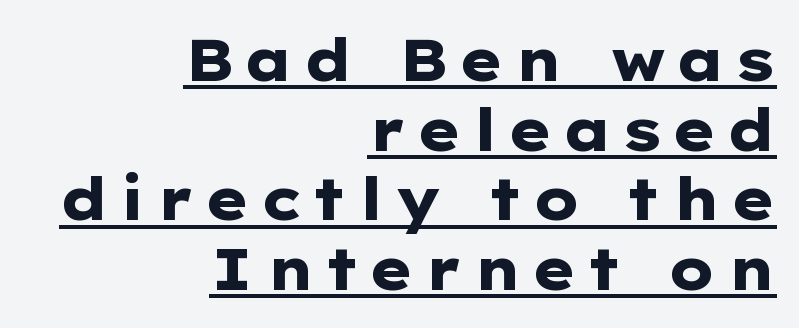
Q: Is the text bold? A: Yes.
Q: Is the text italic (slanted)? A: No, it is upright.
Q: Is the typeface a serif or a sans-serif typeface? A: Sans-serif.
Q: Is the text underlined? A: Yes.
Q: How is the paragraph aligned? A: Right-aligned.
Q: Width (condensed, normal, or wide)? A: Wide.
Q: Stroke contrast? A: Low.
Q: x-height? A: Medium.
Q: Monospaced? A: No.
